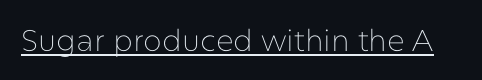
Q: Is the text bold? A: No.
Q: Is the text italic (slanted)? A: No, it is upright.
Q: Is the typeface a serif or a sans-serif typeface? A: Sans-serif.
Q: Is the text underlined? A: Yes.
Q: Is the spacing between letters normal or unusually wide? A: Normal.
Q: Width (condensed, normal, or wide)? A: Normal.
Q: Stroke contrast? A: Low.
Q: x-height? A: Medium.
Q: Monospaced? A: No.
